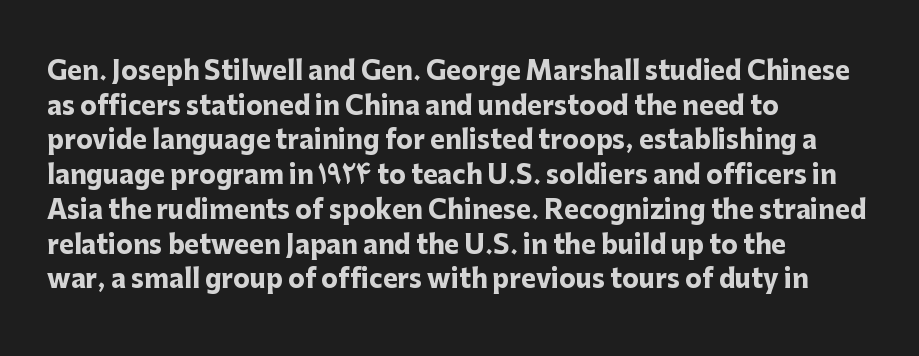
{"italic": "no", "bold": "yes", "underline": "no", "align": "left", "line_spacing": "normal", "line_spacing_ratio": 1.39, "letter_spacing": "normal", "letter_spacing_em": 0.0, "glyph_px": 25}
